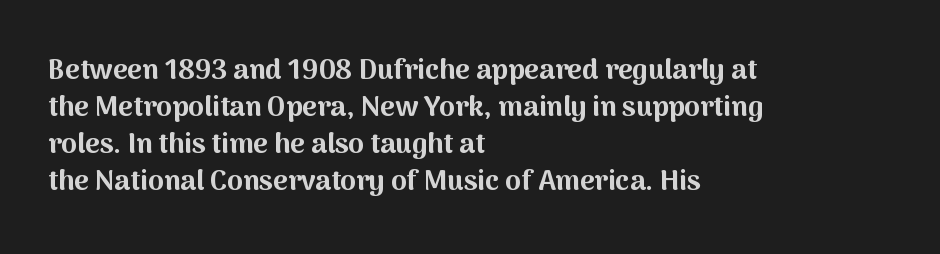
{"serif": "no", "italic": "no", "bold": "yes", "weight": "bold", "width": "normal", "stroke_contrast": "medium", "x_height": "medium", "monospaced": "no", "underline": "no", "align": "left", "line_spacing": "normal", "line_spacing_ratio": 1.32, "letter_spacing": "normal", "letter_spacing_em": 0.0, "glyph_px": 28}
